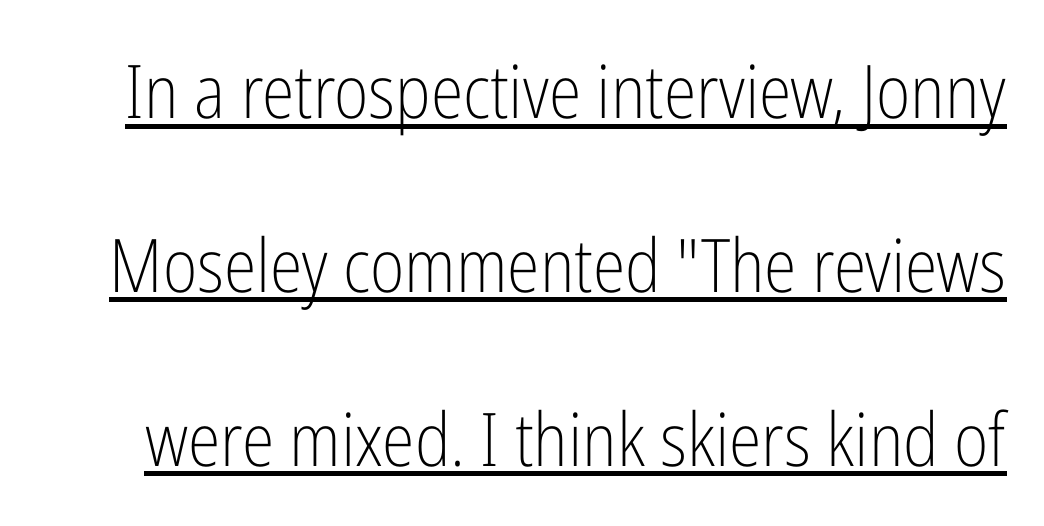
Is there much room between lines? Yes — plenty of vertical air separates them. Somebody hit Ctrl+U on this one — the words are underlined. Note the varied advance widths — an 'i' is clearly narrower than an 'm'. Students, note that the glyphs here touch the page at normal intervals. Designer's note — italics off, roman on. Look at the bottom of the vertical strokes: they stop flat, with no serifs.
